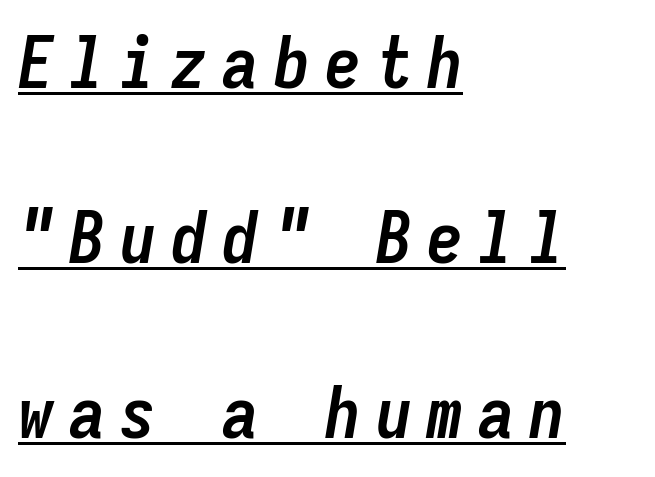
Q: Is the text bold? A: Yes.
Q: Is the text italic (slanted)? A: Yes, it leans right by about 9 degrees.
Q: Is the text underlined? A: Yes.
Q: How is the paragraph aligned? A: Left-aligned.
Q: Is the spacing between letters normal or unusually wide? A: Unusually wide.
Q: Is the spacing between lines tight, normal or loose? A: Loose.
Q: Width (condensed, normal, or wide)? A: Condensed.
Q: Stroke contrast? A: Low.
Q: x-height? A: Medium.
Q: Monospaced? A: Yes.
